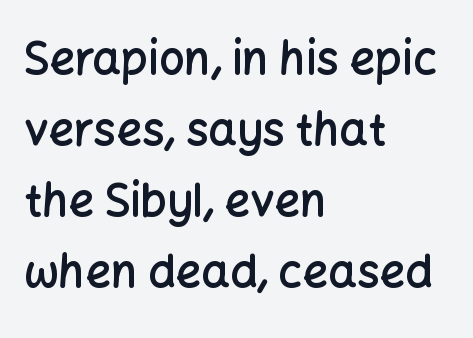
The gaps between neighbouring characters are ordinary and unremarkable. Clear beneath every line of the passage. The face used here is proportionally spaced, like ordinary book or web type. Is the block centered? No — it sits flush against the left margin. Evenly set lines give the paragraph a standard silhouette. Does the type have serifs? No, each stem ends abruptly.
